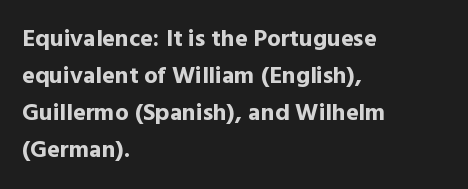
Q: Is the text bold? A: Yes.
Q: Is the text italic (slanted)? A: No, it is upright.
Q: Is the text underlined? A: No.
Q: How is the paragraph aligned? A: Left-aligned.
Q: Is the spacing between letters normal or unusually wide? A: Normal.
Q: Is the spacing between lines tight, normal or loose? A: Normal.
